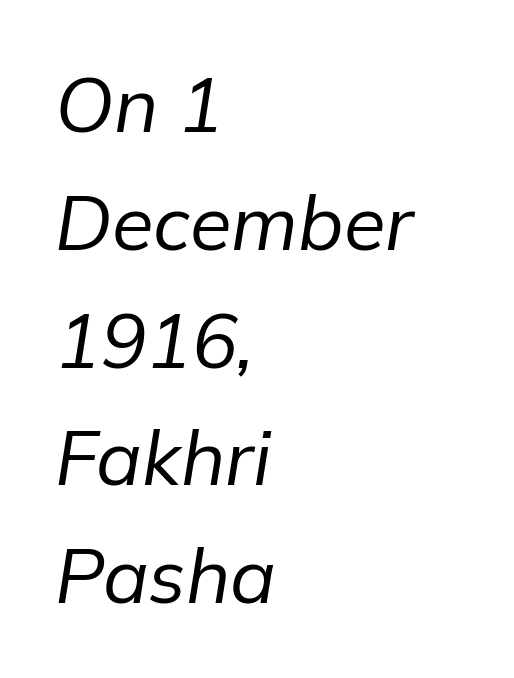
The image shows 76 px regular-weight type, italic (leaning right); set left-aligned, normal line spacing (1.55x), normal letter spacing, not underlined; low stroke contrast and a medium x-height.
